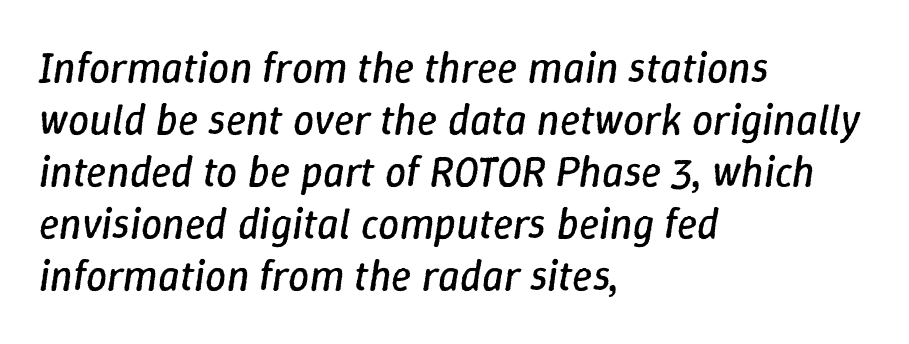
{"italic": "yes", "lean": "right", "slant_degrees": 9, "bold": "no", "weight": "regular", "width": "normal", "stroke_contrast": "low", "x_height": "medium", "monospaced": "no", "underline": "no", "align": "left", "line_spacing_ratio": 1.24, "letter_spacing": "normal", "letter_spacing_em": 0.0, "glyph_px": 42}
